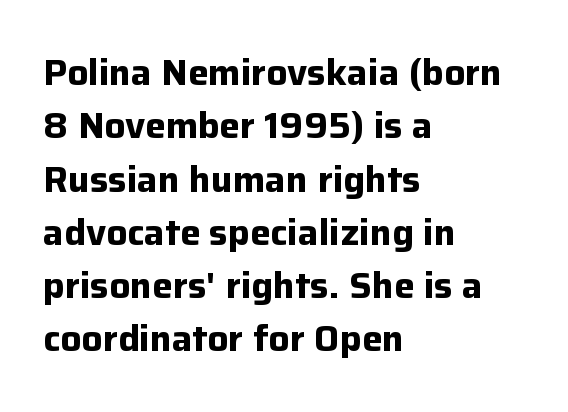
The face used here has the dense, thick strokes of a bold. Check under the words: just untouched page. Caption: multi-line text, flush left, ragged right. The face used here is rendered with its standard letterfit. Spacing verdict: proportional, widths tailored to each character.
